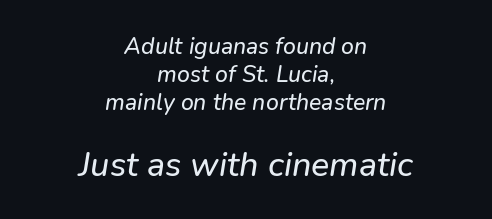
The specimen omits any rule beneath the text block's lines. You could not count columns in this text — the font is proportionally spaced. The block sitting lower on the canvas is the one with enlarged characters. The axis of the letterforms is tilted away from vertical.
